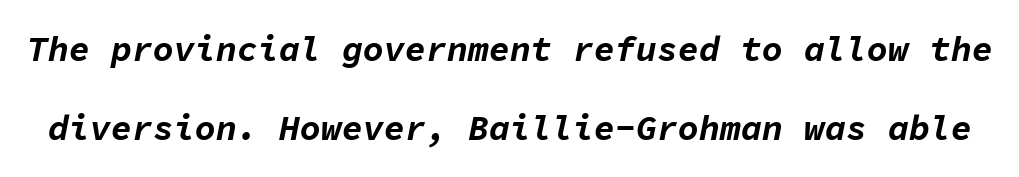
The image shows 35 px bold type, italic (leaning right), monospaced; set loose line spacing (2.26x), normal letter spacing, not underlined; low stroke contrast and a medium x-height.
